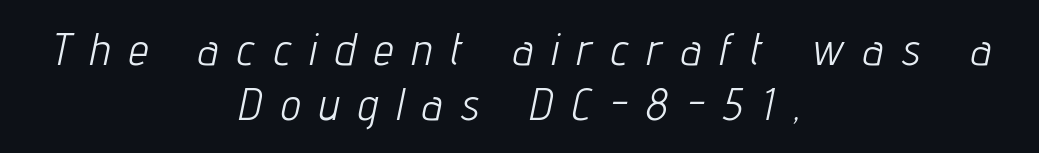
The image shows 44 px light, condensed type, italic (leaning right); set centered, line spacing 1.24x, unusually wide letter spacing (+0.44 em), not underlined; low stroke contrast and a medium x-height.
